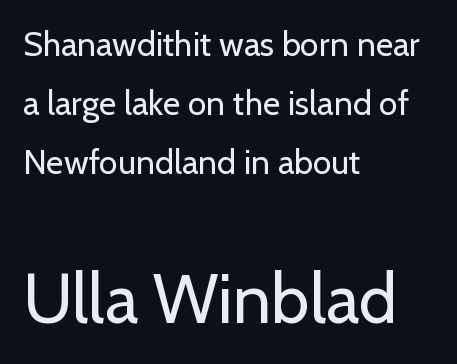
{"serif": "no", "italic": "no", "bold": "no", "weight": "regular", "width": "normal", "stroke_contrast": "low", "x_height": "medium", "monospaced": "no", "underline": "no", "align": "left", "line_spacing_ratio": 1.74, "letter_spacing": "normal", "letter_spacing_em": 0.0, "larger_block": "second", "size_ratio": 2.03, "glyph_px": 69}
